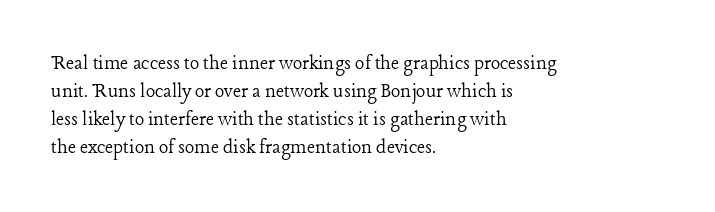
No extra ink here — the face is not bold. Students, observe: this is what conventionally led text looks like. Visually the block forms a straight wall on the left and a jagged coastline on the right. Clear beneath every line of the passage.
